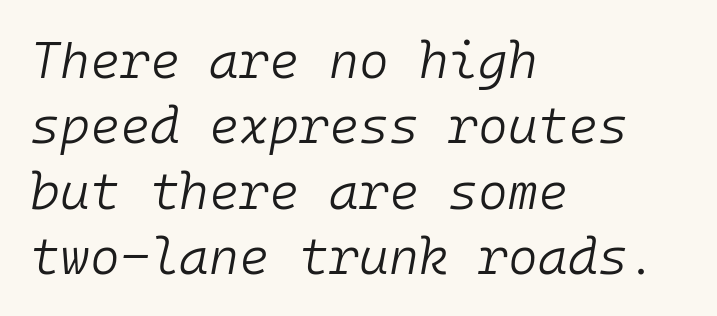
The image shows 51 px light type, italic (leaning right), monospaced; set left-aligned, normal line spacing (1.28x), normal letter spacing, not underlined; low stroke contrast and a medium x-height.
